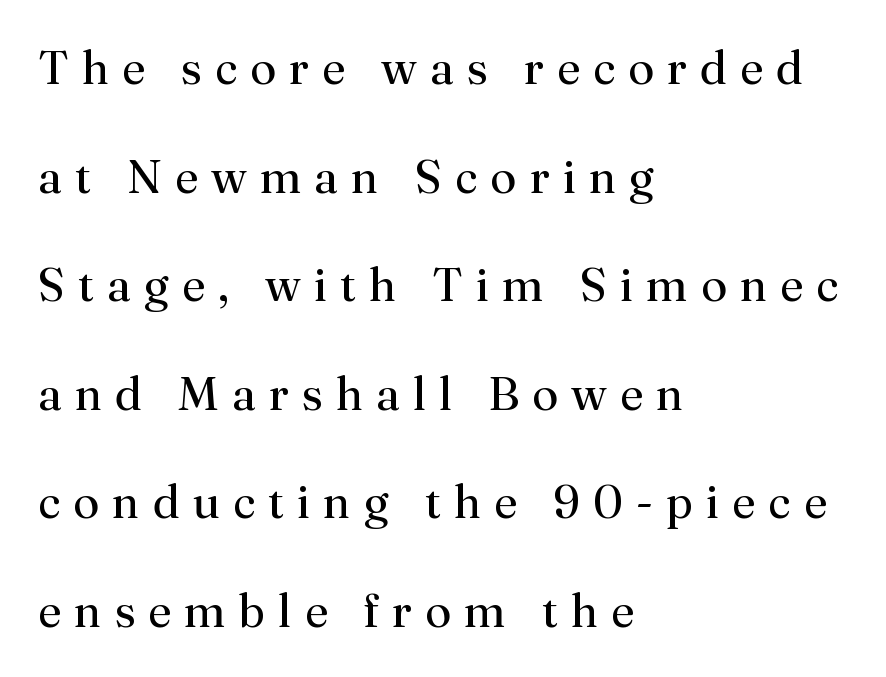
The image shows 47 px regular-weight serif type, upright; set left-aligned, loose line spacing (2.31x), unusually wide letter spacing (+0.28 em), not underlined; medium stroke contrast and a small x-height.
